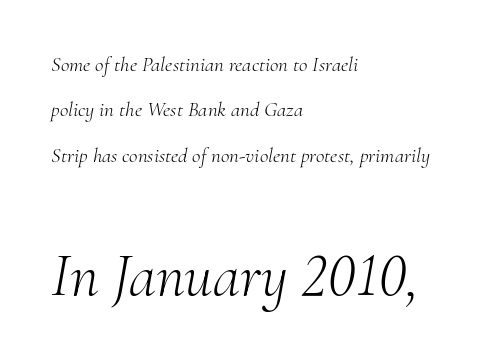
Q: Is the text bold? A: No.
Q: Is the text italic (slanted)? A: Yes, it leans right by about 10 degrees.
Q: Is the typeface a serif or a sans-serif typeface? A: Serif.
Q: Is the text underlined? A: No.
Q: How is the paragraph aligned? A: Left-aligned.
Q: Is the spacing between letters normal or unusually wide? A: Normal.
Q: Is the spacing between lines tight, normal or loose? A: Loose.
Q: Which block of text is set in a larger size, the first (top) or the second (bottom)? A: The second (bottom) one.
Q: Width (condensed, normal, or wide)? A: Normal.
Q: Stroke contrast? A: Medium.
Q: x-height? A: Small.
Q: Monospaced? A: No.
